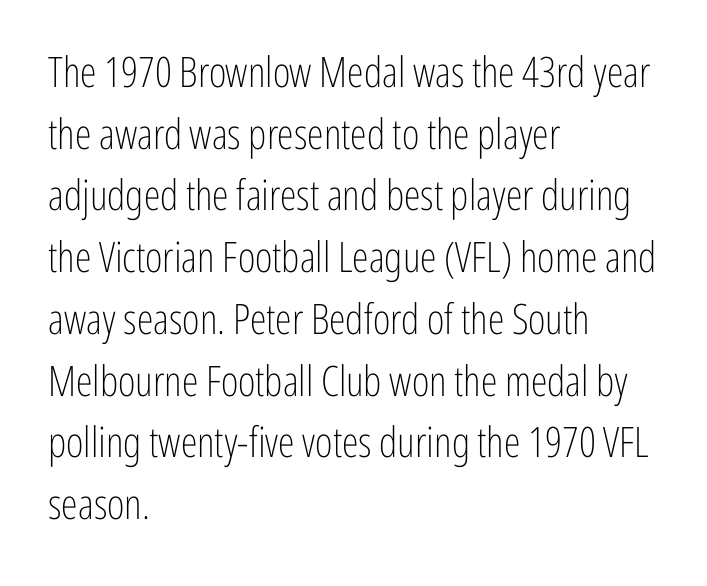
Quick note: underline off. The face used here is proportionally spaced, like ordinary book or web type. The horizontal fit of the characters is conventional and even. Whoever set this chose a conventional vertical rhythm. Stems and bowls with no extra thickness — not bold.
